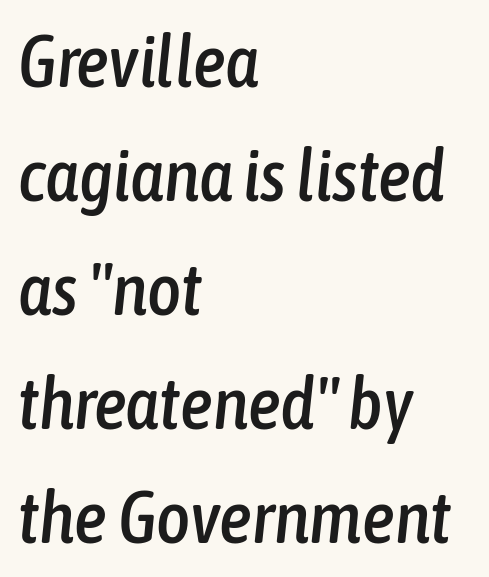
{"italic": "yes", "lean": "right", "slant_degrees": 6, "width": "condensed", "stroke_contrast": "low", "x_height": "medium", "monospaced": "no", "underline": "no", "align": "left", "line_spacing": "normal", "line_spacing_ratio": 1.56, "letter_spacing": "normal", "letter_spacing_em": 0.0, "glyph_px": 73}
